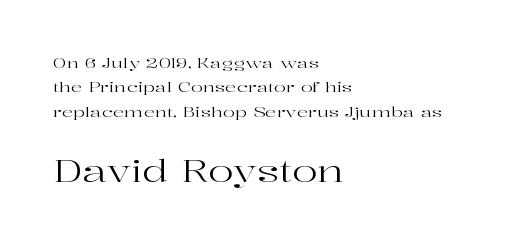
{"serif": "yes", "italic": "no", "bold": "no", "weight": "regular", "width": "wide", "stroke_contrast": "high", "x_height": "medium", "monospaced": "no", "underline": "no", "align": "left", "line_spacing_ratio": 1.75, "letter_spacing": "normal", "letter_spacing_em": 0.0, "larger_block": "second", "size_ratio": 2.14, "glyph_px": 30}
